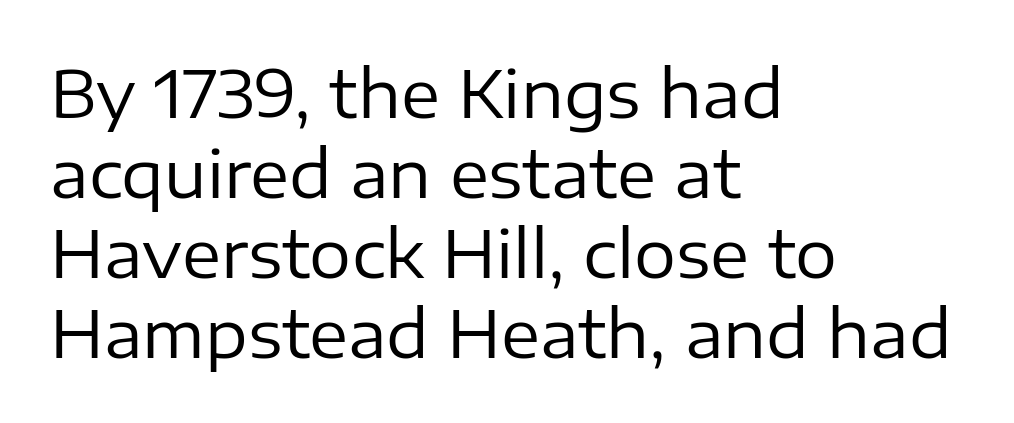
{"serif": "no", "italic": "no", "bold": "no", "weight": "regular", "width": "normal", "stroke_contrast": "low", "x_height": "medium", "monospaced": "no", "underline": "no", "align": "left", "line_spacing_ratio": 1.21, "letter_spacing": "normal", "letter_spacing_em": 0.0, "glyph_px": 66}
